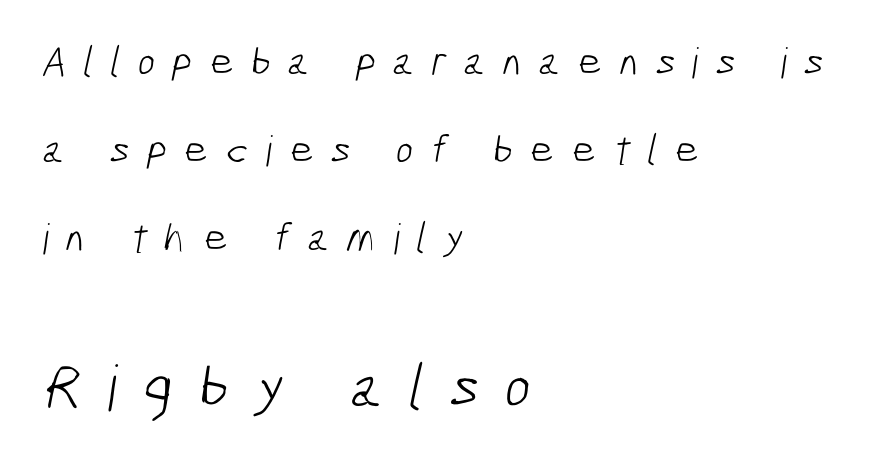
{"serif": "no", "bold": "no", "weight": "light", "width": "condensed", "stroke_contrast": "low", "x_height": "medium", "monospaced": "no", "underline": "no", "align": "left", "line_spacing": "loose", "line_spacing_ratio": 2.1, "letter_spacing": "wide", "letter_spacing_em": 0.4, "larger_block": "second", "size_ratio": 1.5, "glyph_px": 63}
